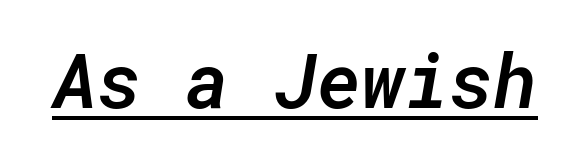
Bold? Not quite — semibold, heavier than regular but stopping short. It's the slanting kind of type. Like a heading marked for emphasis, these lines bear an underscore. A typesetter would call this monospace, since all characters share one set width.
